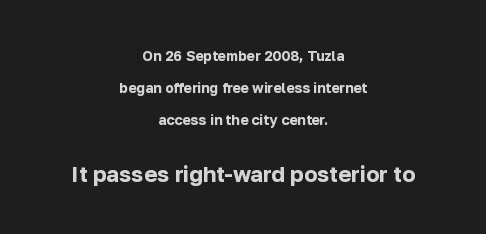
{"italic": "no", "bold": "yes", "underline": "no", "align": "center", "line_spacing": "loose", "line_spacing_ratio": 2.27, "letter_spacing": "normal", "letter_spacing_em": 0.0, "larger_block": "second", "size_ratio": 1.57, "glyph_px": 22}
